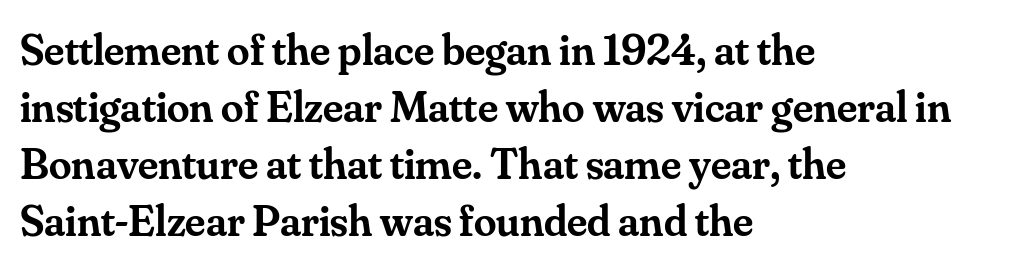
{"serif": "yes", "italic": "no", "bold": "semi", "weight": "semibold", "width": "normal", "stroke_contrast": "medium", "x_height": "small", "monospaced": "no", "underline": "no", "align": "left", "line_spacing": "normal", "line_spacing_ratio": 1.27, "letter_spacing": "normal", "letter_spacing_em": 0.0, "glyph_px": 45}
